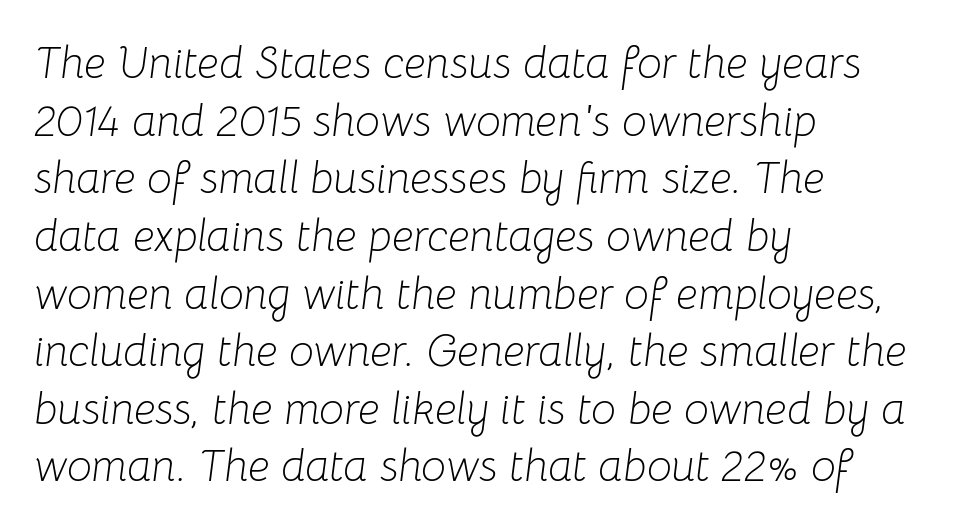
{"italic": "yes", "lean": "right", "slant_degrees": 8, "bold": "no", "weight": "light", "width": "normal", "stroke_contrast": "low", "x_height": "medium", "monospaced": "no", "underline": "no", "align": "left", "line_spacing": "normal", "line_spacing_ratio": 1.31, "letter_spacing": "normal", "letter_spacing_em": 0.0, "glyph_px": 44}
